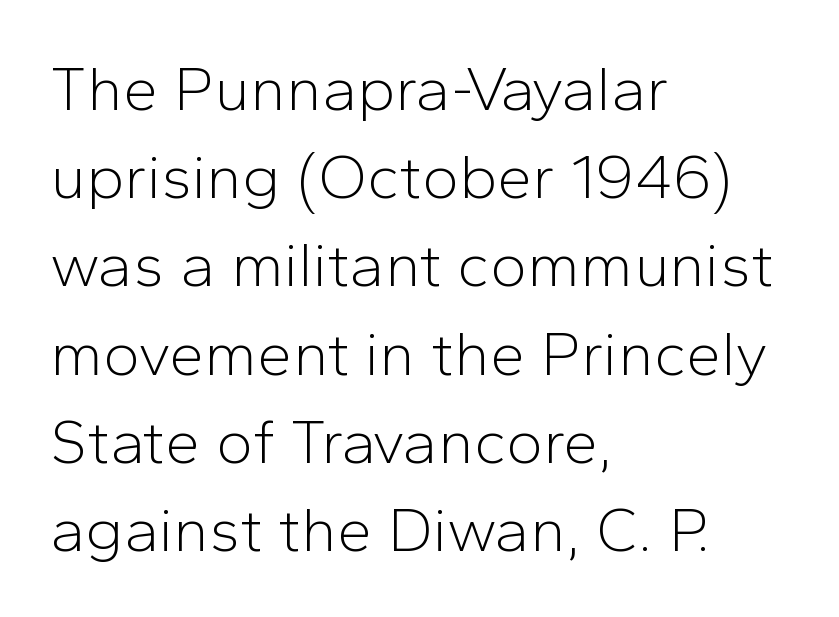
Q: Is the text bold? A: No.
Q: Is the text italic (slanted)? A: No, it is upright.
Q: Is the typeface a serif or a sans-serif typeface? A: Sans-serif.
Q: Is the text underlined? A: No.
Q: How is the paragraph aligned? A: Left-aligned.
Q: Is the spacing between letters normal or unusually wide? A: Normal.
Q: Is the spacing between lines tight, normal or loose? A: Normal.
Q: Width (condensed, normal, or wide)? A: Normal.
Q: Stroke contrast? A: Low.
Q: x-height? A: Medium.
Q: Monospaced? A: No.
